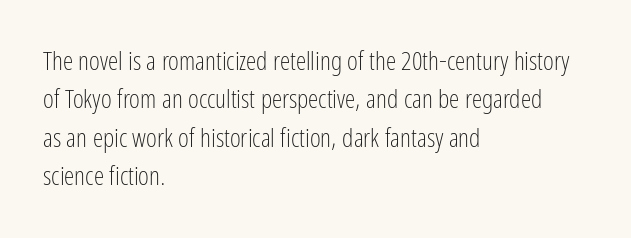
Q: Is the text bold? A: No.
Q: Is the text italic (slanted)? A: No, it is upright.
Q: Is the text underlined? A: No.
Q: How is the paragraph aligned? A: Left-aligned.
Q: Is the spacing between letters normal or unusually wide? A: Normal.
Q: Is the spacing between lines tight, normal or loose? A: Normal.
